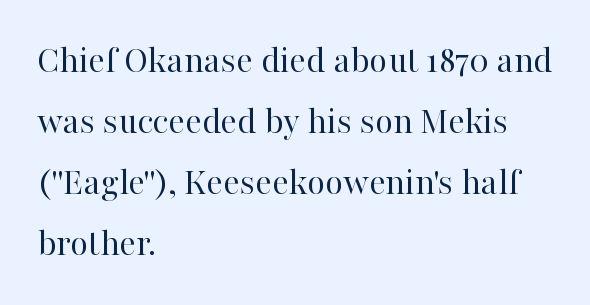
Notice how the stems are strictly vertical — no italics here. The passage shown is not underscored anywhere. One glance says typical: line gaps are just what's usual. Is this a fixed-width face? No — the glyphs have proportional, varying widths. The paragraph has a hard left edge and a soft right edge.
